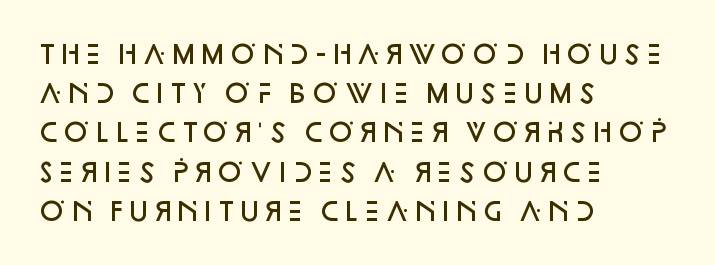
The image shows 25 px text type, upright; set left-aligned, normal line spacing (1.57x), normal letter spacing, not underlined.
